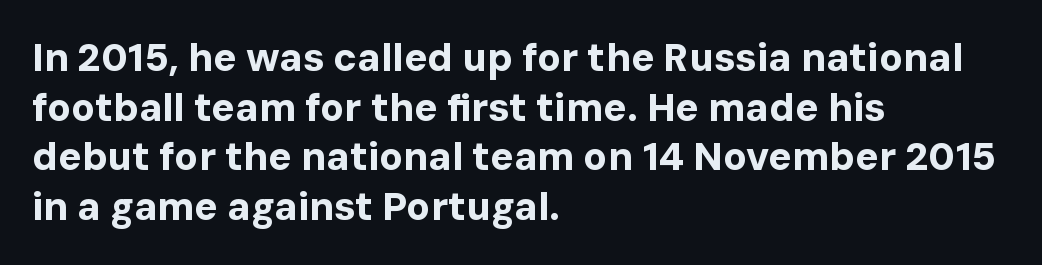
Q: Is the text bold? A: Yes.
Q: Is the text italic (slanted)? A: No, it is upright.
Q: Is the typeface a serif or a sans-serif typeface? A: Sans-serif.
Q: Is the text underlined? A: No.
Q: How is the paragraph aligned? A: Left-aligned.
Q: Is the spacing between letters normal or unusually wide? A: Normal.
Q: Is the spacing between lines tight, normal or loose? A: Normal.
Q: Width (condensed, normal, or wide)? A: Normal.
Q: Stroke contrast? A: Low.
Q: x-height? A: Medium.
Q: Monospaced? A: No.
